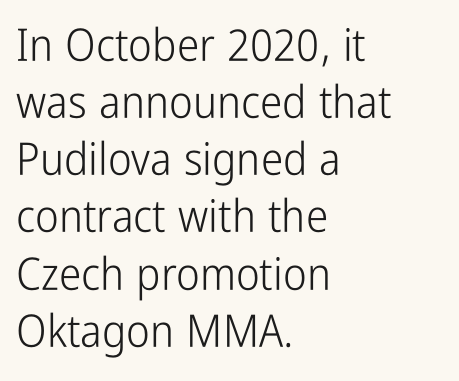
The image shows 45 px light, condensed sans-serif type, upright; set left-aligned, normal line spacing (1.27x), normal letter spacing, not underlined; low stroke contrast and a medium x-height.
